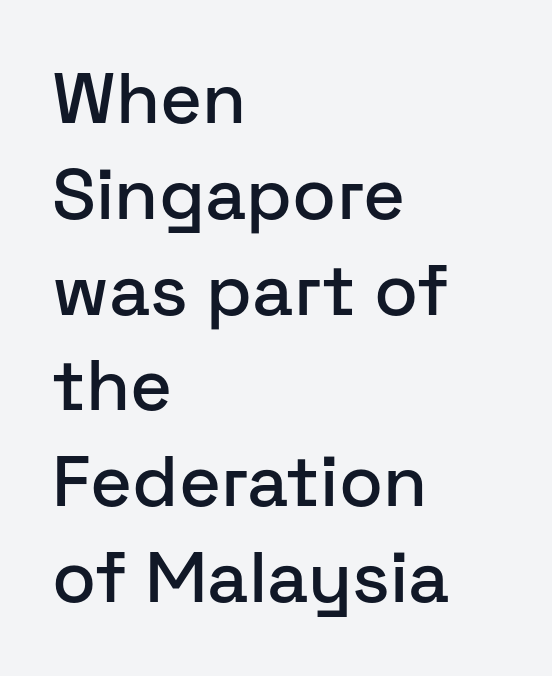
{"serif": "no", "italic": "no", "width": "normal", "stroke_contrast": "low", "x_height": "medium", "monospaced": "no", "underline": "no", "align": "left", "line_spacing": "normal", "line_spacing_ratio": 1.33, "letter_spacing": "normal", "letter_spacing_em": 0.0, "glyph_px": 72}
